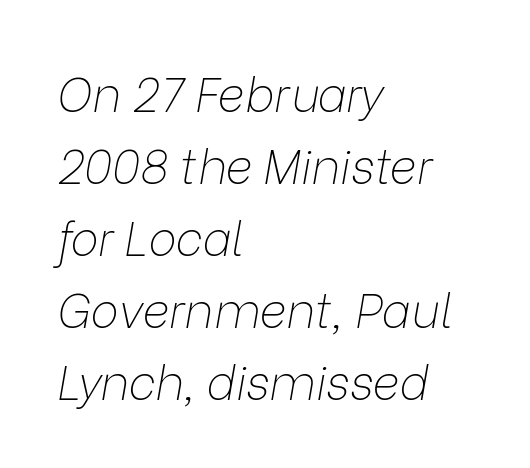
Q: Is the text bold? A: No.
Q: Is the text italic (slanted)? A: Yes, it leans right by about 9 degrees.
Q: Is the text underlined? A: No.
Q: How is the paragraph aligned? A: Left-aligned.
Q: Is the spacing between letters normal or unusually wide? A: Normal.
Q: Is the spacing between lines tight, normal or loose? A: Normal.
Q: Width (condensed, normal, or wide)? A: Normal.
Q: Stroke contrast? A: Low.
Q: x-height? A: Medium.
Q: Monospaced? A: No.
